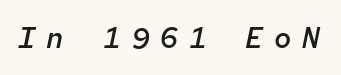
Q: Is the text bold? A: Semi-bold.
Q: Is the text italic (slanted)? A: Yes, it leans right by about 12 degrees.
Q: Is the text underlined? A: No.
Q: Is the spacing between letters normal or unusually wide? A: Unusually wide.
Q: Width (condensed, normal, or wide)? A: Normal.
Q: Stroke contrast? A: Low.
Q: x-height? A: Medium.
Q: Monospaced? A: Yes.
